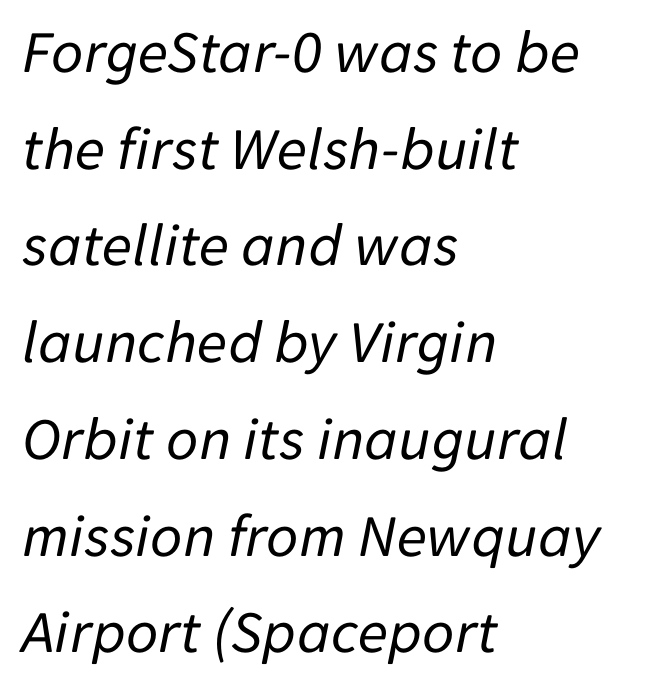
The image shows 62 px regular-weight type, italic (leaning right); set left-aligned, normal line spacing (1.56x), normal letter spacing, not underlined; low stroke contrast and a medium x-height.
